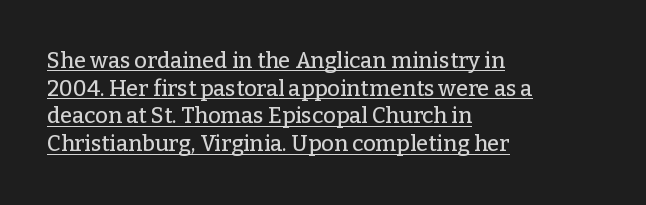
{"italic": "no", "underline": "yes", "align": "left", "line_spacing": "normal", "line_spacing_ratio": 1.26, "letter_spacing": "normal", "letter_spacing_em": 0.0, "glyph_px": 22}
